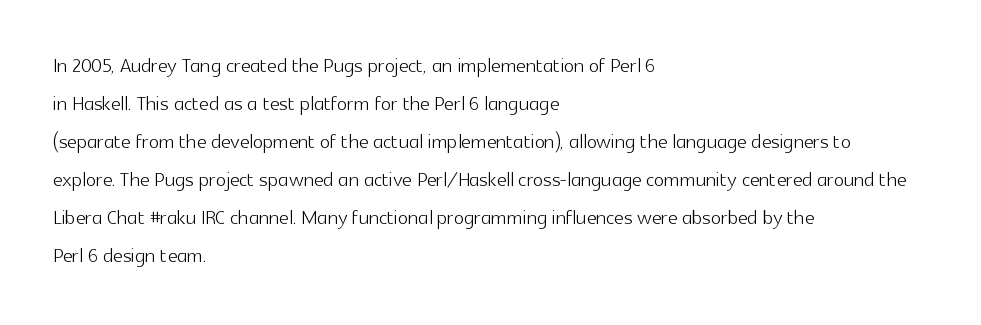
{"italic": "no", "bold": "no", "underline": "no", "align": "left", "line_spacing": "normal", "line_spacing_ratio": 1.41, "letter_spacing": "normal", "letter_spacing_em": 0.0, "glyph_px": 27}
